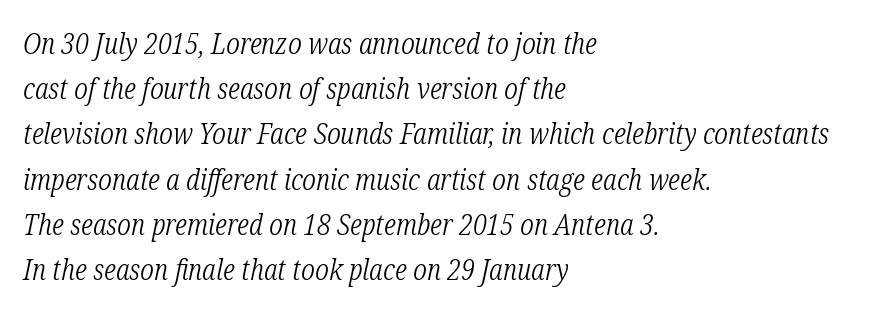
{"serif": "yes", "italic": "yes", "lean": "right", "slant_degrees": 12, "bold": "no", "weight": "light", "width": "condensed", "stroke_contrast": "low", "x_height": "medium", "monospaced": "no", "underline": "no", "align": "left", "line_spacing": "normal", "line_spacing_ratio": 1.56, "letter_spacing": "normal", "letter_spacing_em": 0.0, "glyph_px": 29}
